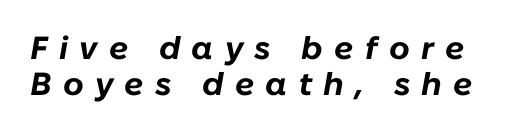
{"italic": "yes", "lean": "right", "slant_degrees": 10, "bold": "yes", "weight": "bold", "width": "normal", "stroke_contrast": "low", "x_height": "medium", "monospaced": "no", "underline": "no", "line_spacing": "tight", "line_spacing_ratio": 1.13, "letter_spacing": "wide", "letter_spacing_em": 0.35, "glyph_px": 32}
